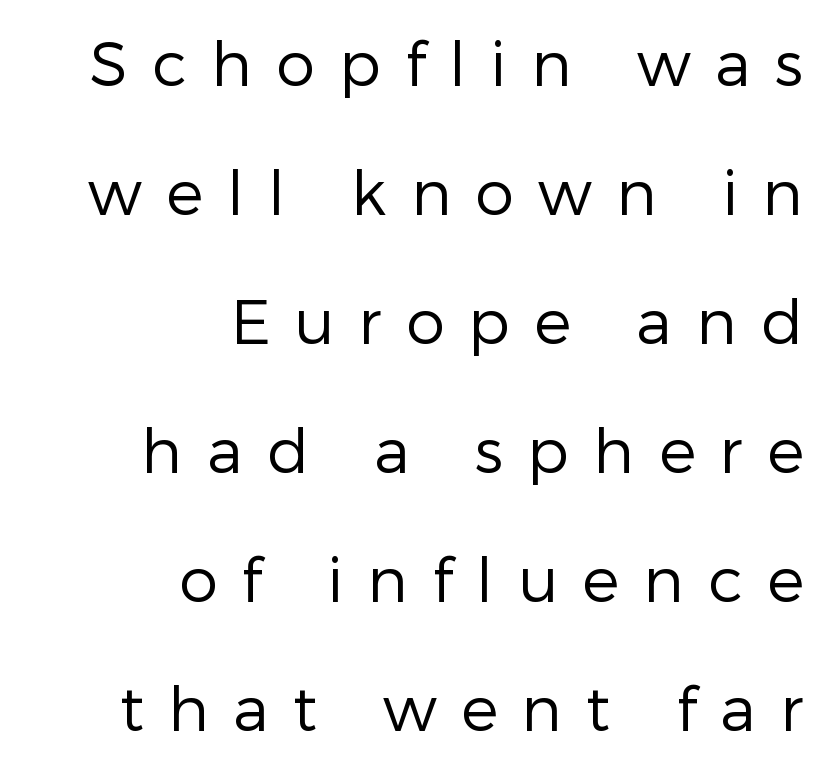
Q: Is the text bold? A: No.
Q: Is the text italic (slanted)? A: No, it is upright.
Q: Is the typeface a serif or a sans-serif typeface? A: Sans-serif.
Q: Is the text underlined? A: No.
Q: How is the paragraph aligned? A: Right-aligned.
Q: Is the spacing between letters normal or unusually wide? A: Unusually wide.
Q: Is the spacing between lines tight, normal or loose? A: Loose.
Q: Width (condensed, normal, or wide)? A: Normal.
Q: Stroke contrast? A: Low.
Q: x-height? A: Medium.
Q: Monospaced? A: No.
